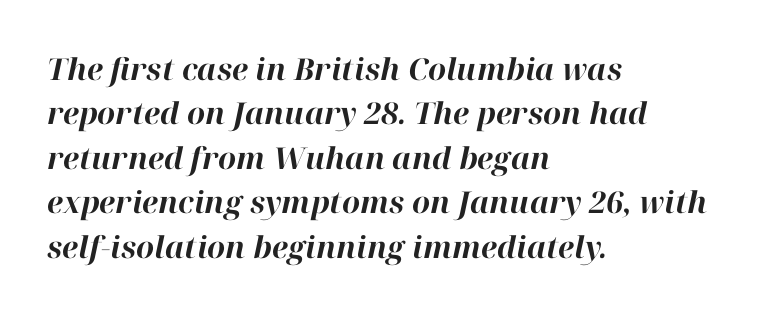
This block has exactly the height ordinary leading produces. The face used here is rendered with its standard letterfit. The paragraph has a hard left edge and a soft right edge. These lines are rendered in a variable-pitch font. Characters are canted at an angle relative to the baseline's perpendicular. Compared with an ordinary text face, these strokes are far heavier — a full bold.
